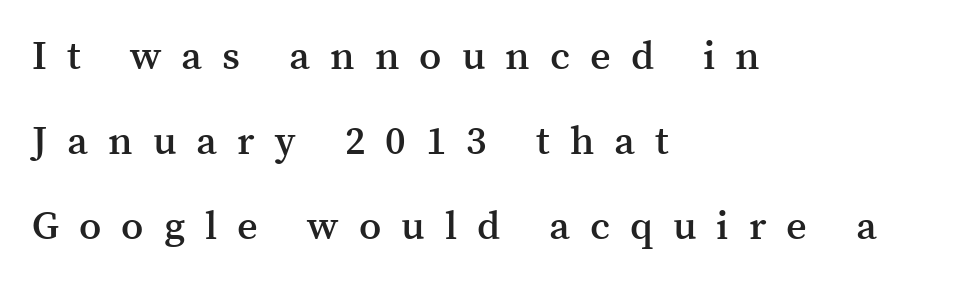
In terms of letterform style, serifs are clearly present. The rendering anchors every line to the left-hand side. Airy leading. The strokes are fattened partway — semibold, not bold.
